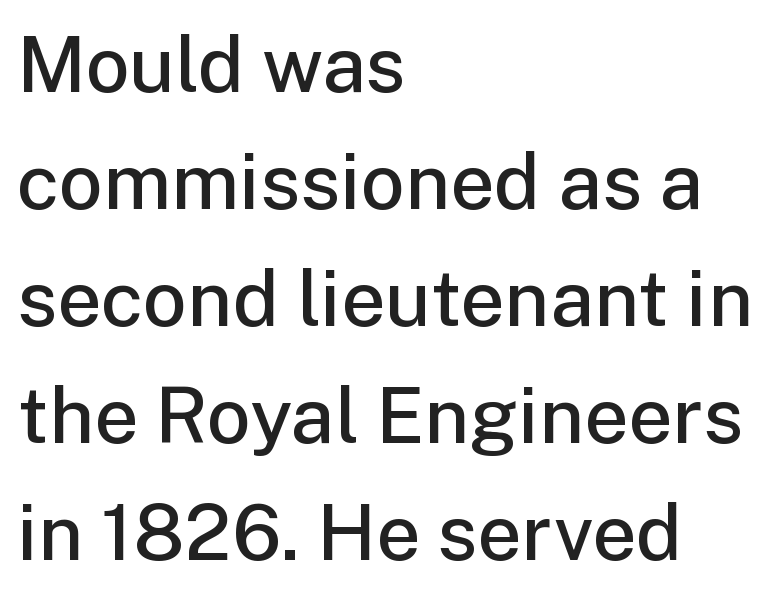
Q: Is the text bold? A: Semi-bold.
Q: Is the text italic (slanted)? A: No, it is upright.
Q: Is the typeface a serif or a sans-serif typeface? A: Sans-serif.
Q: Is the text underlined? A: No.
Q: How is the paragraph aligned? A: Left-aligned.
Q: Is the spacing between letters normal or unusually wide? A: Normal.
Q: Is the spacing between lines tight, normal or loose? A: Normal.
Q: Width (condensed, normal, or wide)? A: Normal.
Q: Stroke contrast? A: Low.
Q: x-height? A: Medium.
Q: Monospaced? A: No.
